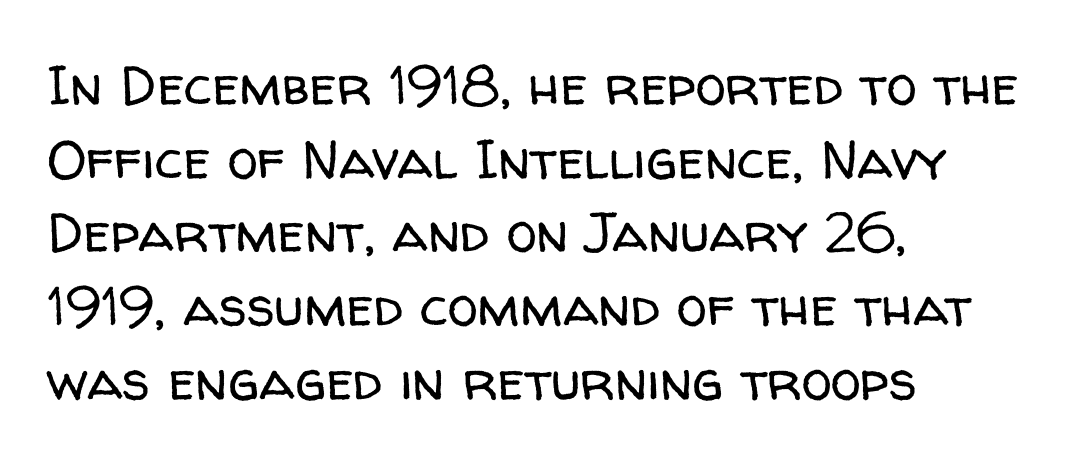
Q: Is the text bold? A: No.
Q: Is the text italic (slanted)? A: No, it is upright.
Q: Is the typeface a serif or a sans-serif typeface? A: Sans-serif.
Q: Is the text underlined? A: No.
Q: How is the paragraph aligned? A: Left-aligned.
Q: Is the spacing between letters normal or unusually wide? A: Normal.
Q: Is the spacing between lines tight, normal or loose? A: Normal.
Q: Width (condensed, normal, or wide)? A: Normal.
Q: Stroke contrast? A: Low.
Q: x-height? A: Medium.
Q: Monospaced? A: No.
